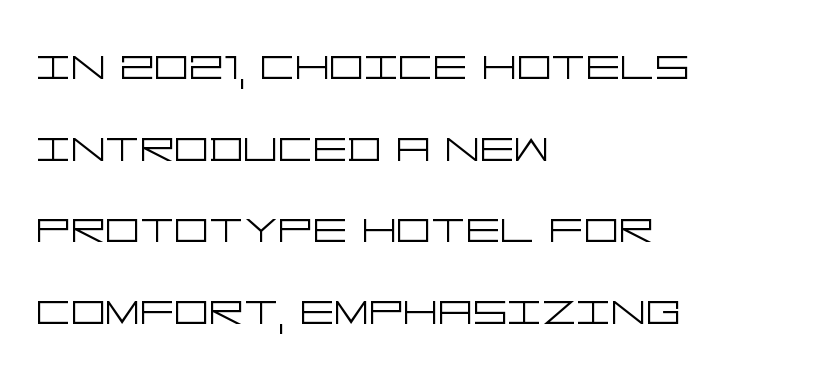
Q: Is the text bold? A: No.
Q: Is the text italic (slanted)? A: No, it is upright.
Q: Is the typeface a serif or a sans-serif typeface? A: Sans-serif.
Q: Is the text underlined? A: No.
Q: How is the paragraph aligned? A: Left-aligned.
Q: Is the spacing between letters normal or unusually wide? A: Normal.
Q: Is the spacing between lines tight, normal or loose? A: Normal.
Q: Width (condensed, normal, or wide)? A: Wide.
Q: Stroke contrast? A: Low.
Q: x-height? A: Large.
